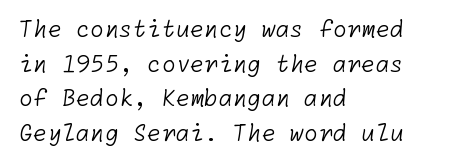
Q: Is the text bold? A: No.
Q: Is the text underlined? A: No.
Q: How is the paragraph aligned? A: Left-aligned.
Q: Is the spacing between letters normal or unusually wide? A: Normal.
Q: Is the spacing between lines tight, normal or loose? A: Normal.
